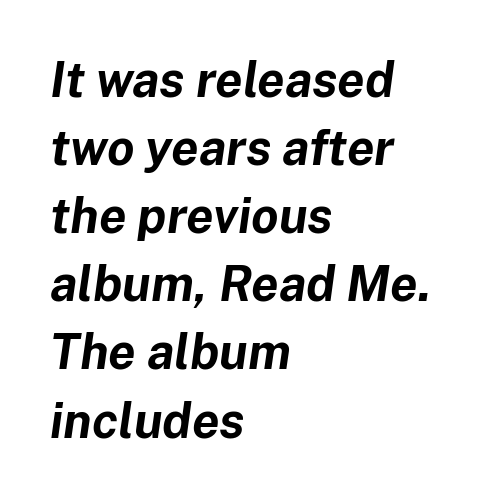
The image shows 49 px bold type, italic (leaning right); set left-aligned, normal line spacing (1.39x), normal letter spacing, not underlined; low stroke contrast and a medium x-height.
